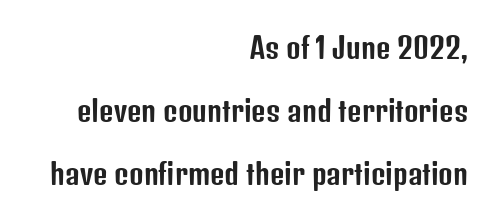
Q: Is the text italic (slanted)? A: No, it is upright.
Q: Is the typeface a serif or a sans-serif typeface? A: Sans-serif.
Q: Is the text underlined? A: No.
Q: How is the paragraph aligned? A: Right-aligned.
Q: Is the spacing between letters normal or unusually wide? A: Normal.
Q: Is the spacing between lines tight, normal or loose? A: Loose.
Q: Width (condensed, normal, or wide)? A: Condensed.
Q: Stroke contrast? A: Low.
Q: x-height? A: Medium.
Q: Monospaced? A: No.
